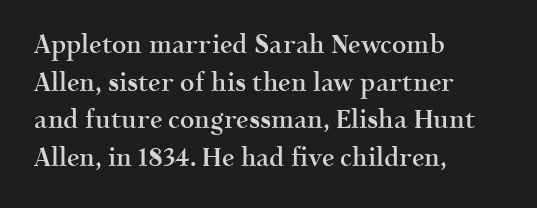
Q: Is the text bold? A: Semi-bold.
Q: Is the text italic (slanted)? A: No, it is upright.
Q: Is the text underlined? A: No.
Q: How is the paragraph aligned? A: Left-aligned.
Q: Is the spacing between letters normal or unusually wide? A: Normal.
Q: Is the spacing between lines tight, normal or loose? A: Normal.
